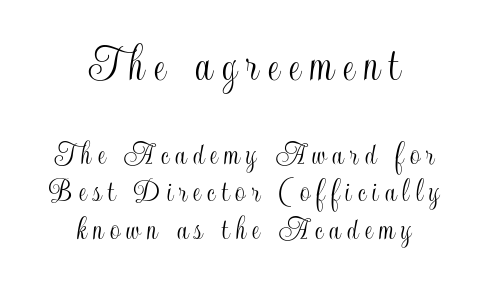
In terms of leading, this rendering errs on the cramped side. You could not count columns in this text — the font is proportionally spaced. A student would notice the top passage is typeset larger than what follows. Check under the words: just untouched page. Is the block centered? Yes — each line is placed symmetrically about the middle.
